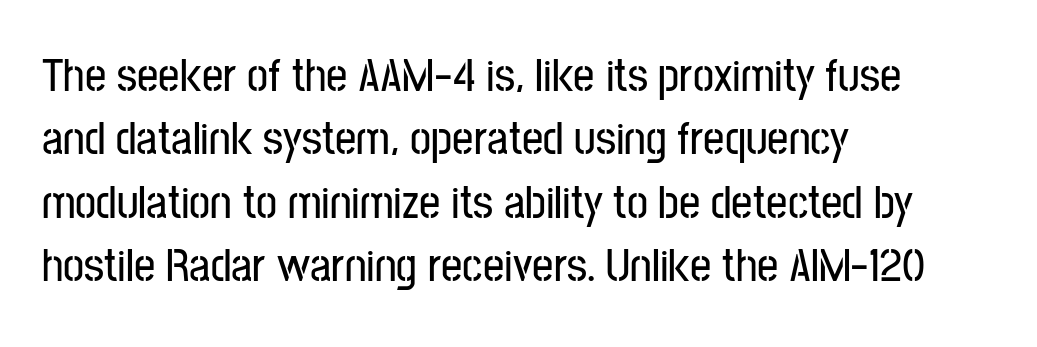
{"serif": "no", "italic": "no", "width": "condensed", "stroke_contrast": "low", "x_height": "medium", "monospaced": "no", "underline": "no", "align": "left", "line_spacing": "normal", "line_spacing_ratio": 1.35, "letter_spacing": "normal", "letter_spacing_em": 0.0, "glyph_px": 47}
